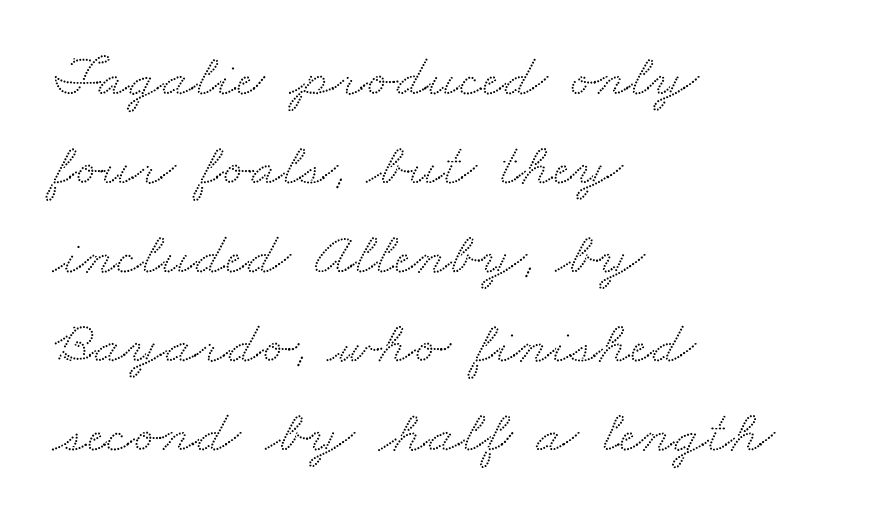
Q: Is the typeface a serif or a sans-serif typeface? A: Serif.
Q: Is the text underlined? A: No.
Q: How is the paragraph aligned? A: Left-aligned.
Q: Is the spacing between letters normal or unusually wide? A: Normal.
Q: Is the spacing between lines tight, normal or loose? A: Normal.
Q: Width (condensed, normal, or wide)? A: Wide.
Q: Stroke contrast? A: Medium.
Q: x-height? A: Small.
Q: Monospaced? A: No.
